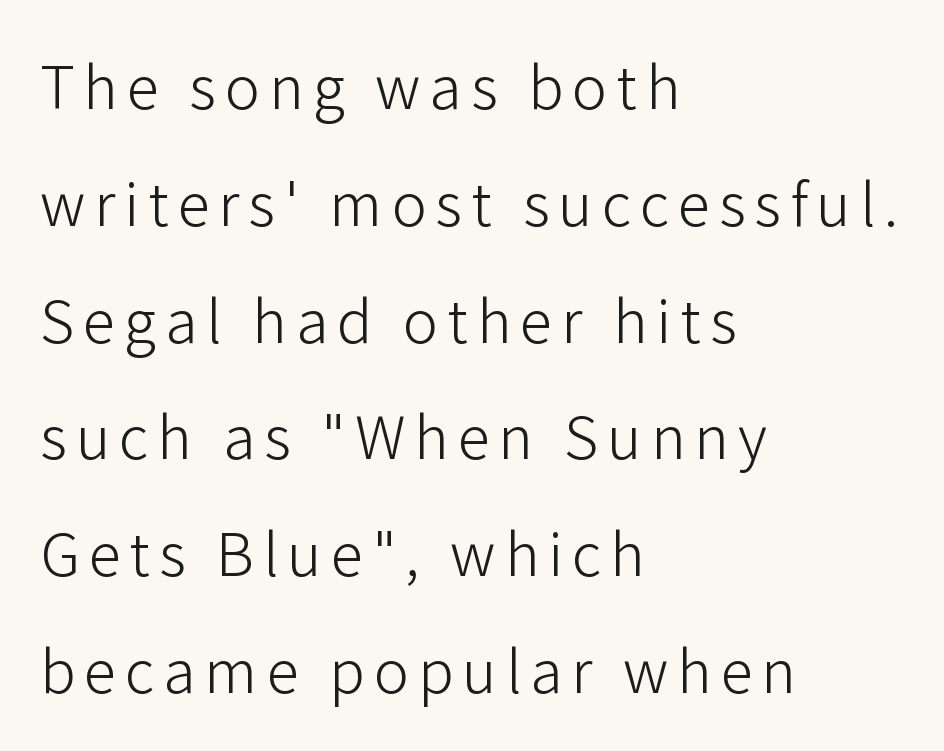
{"serif": "no", "italic": "no", "bold": "no", "weight": "light", "width": "normal", "stroke_contrast": "low", "x_height": "medium", "monospaced": "no", "underline": "no", "align": "left", "line_spacing": "loose", "line_spacing_ratio": 1.98, "glyph_px": 59}
